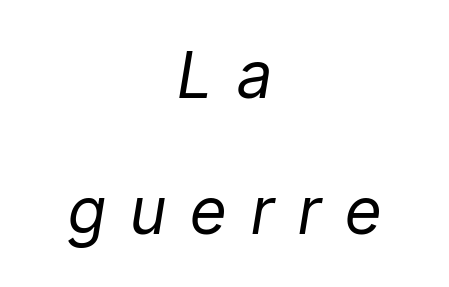
{"italic": "yes", "lean": "right", "slant_degrees": 9, "bold": "no", "weight": "regular", "width": "condensed", "stroke_contrast": "low", "x_height": "medium", "monospaced": "no", "underline": "no", "align": "center", "line_spacing": "loose", "line_spacing_ratio": 2.13, "letter_spacing": "wide", "letter_spacing_em": 0.41, "glyph_px": 64}
